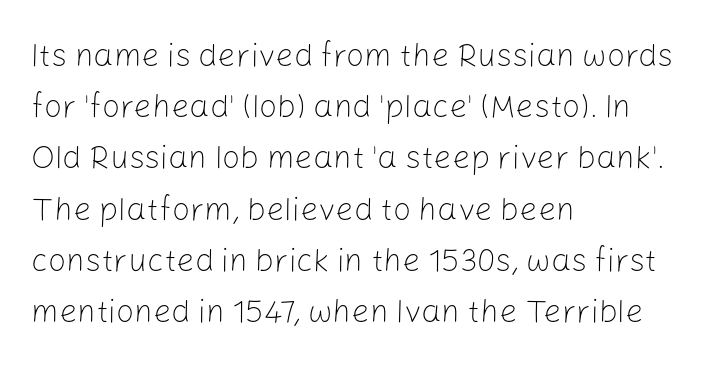
{"serif": "no", "italic": "no", "bold": "no", "weight": "light", "width": "normal", "stroke_contrast": "low", "x_height": "medium", "monospaced": "no", "underline": "no", "align": "left", "line_spacing": "normal", "line_spacing_ratio": 1.6, "letter_spacing": "normal", "letter_spacing_em": 0.0, "glyph_px": 32}
